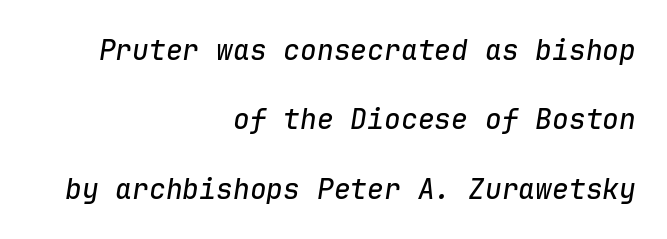
The image shows 28 px text type, italic (leaning right), monospaced; set right-aligned, loose line spacing (2.48x), normal letter spacing, not underlined; low stroke contrast and a medium x-height.
